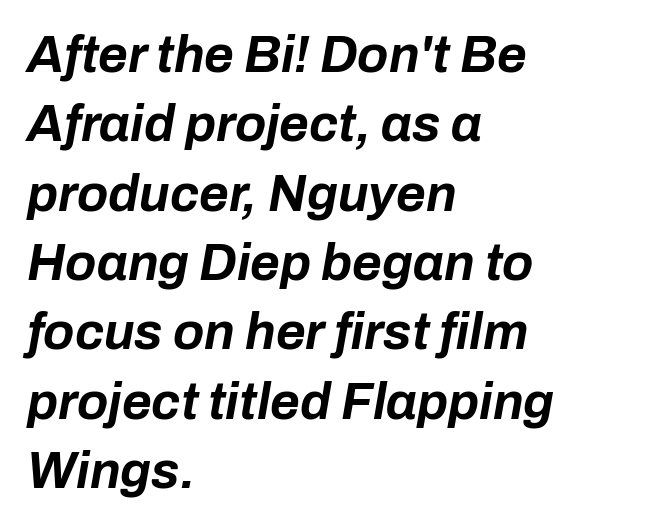
The lettering tilts uniformly, giving the passage an italic look. Plain, unruled lines of type. You'd pick this weight for a headline — it's a proper bold. The rag falls on the right side of this text block. Is the letter spacing exaggerated? No — it looks like the ordinary default. Successive baselines arrive at the customary interval.
